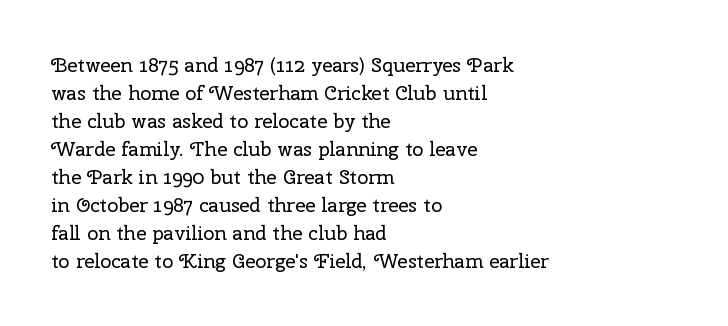
The image shows 20 px text type, upright; set left-aligned, normal line spacing (1.4x), normal letter spacing, not underlined.
